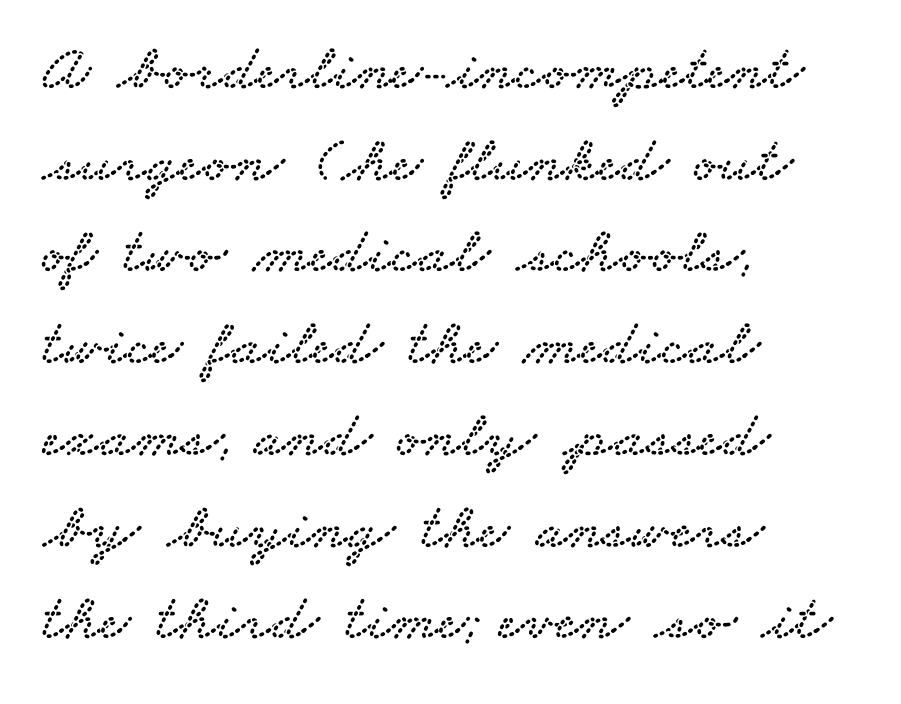
The image shows 66 px wide serif type; set left-aligned, normal line spacing (1.39x), normal letter spacing, not underlined; low stroke contrast and a small x-height.
